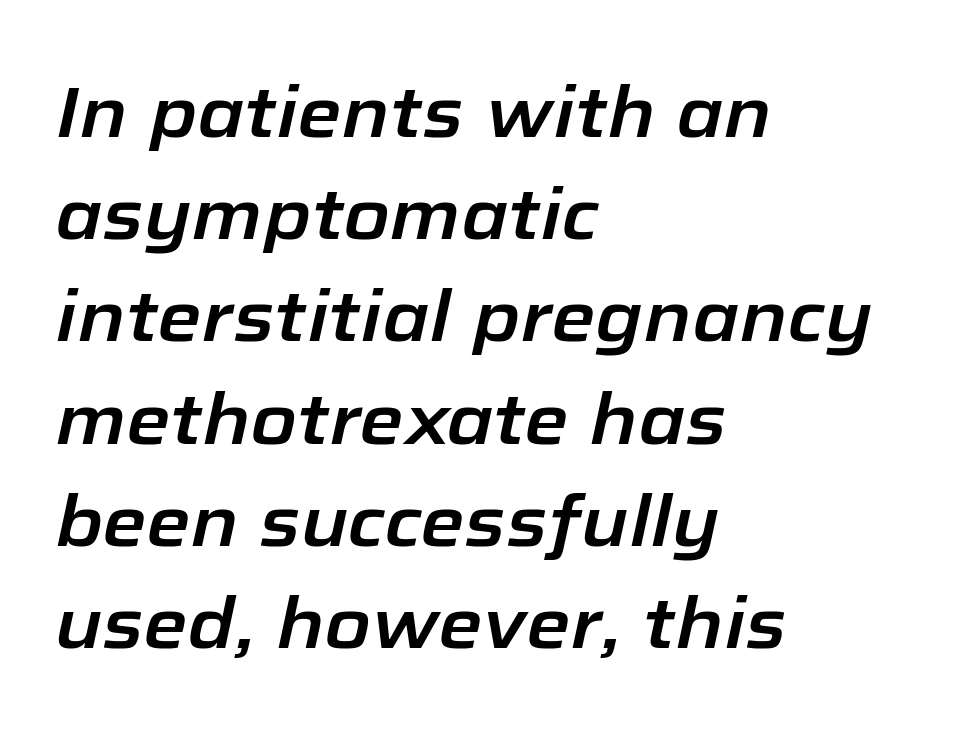
The image shows 72 px text type, italic (leaning right); set left-aligned, normal line spacing (1.42x), normal letter spacing, not underlined; low stroke contrast and a medium x-height.
